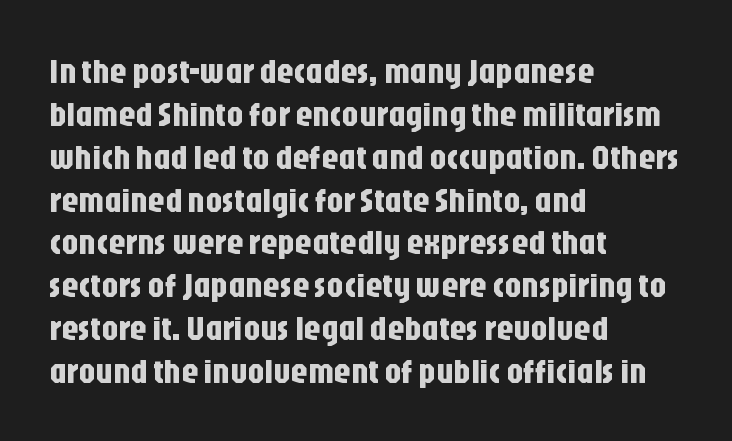
{"serif": "no", "italic": "no", "width": "condensed", "stroke_contrast": "low", "x_height": "large", "monospaced": "no", "underline": "no", "align": "left", "line_spacing": "normal", "line_spacing_ratio": 1.26, "letter_spacing": "normal", "letter_spacing_em": 0.0, "glyph_px": 34}
